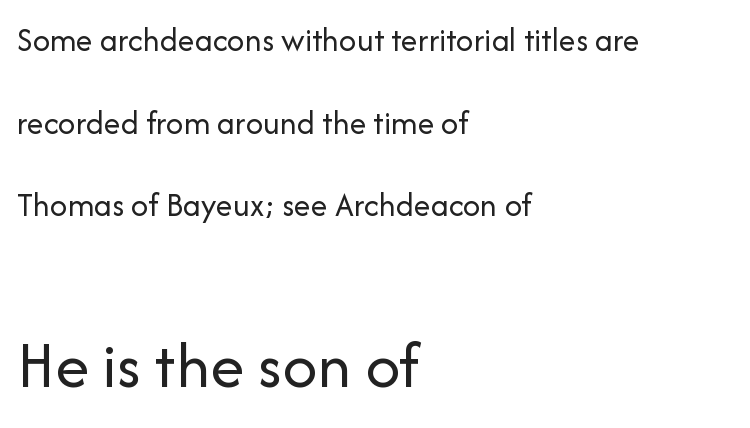
Q: Is the text bold? A: No.
Q: Is the text italic (slanted)? A: No, it is upright.
Q: Is the typeface a serif or a sans-serif typeface? A: Sans-serif.
Q: Is the text underlined? A: No.
Q: How is the paragraph aligned? A: Left-aligned.
Q: Is the spacing between letters normal or unusually wide? A: Normal.
Q: Is the spacing between lines tight, normal or loose? A: Loose.
Q: Which block of text is set in a larger size, the first (top) or the second (bottom)? A: The second (bottom) one.
Q: Width (condensed, normal, or wide)? A: Normal.
Q: Stroke contrast? A: Low.
Q: x-height? A: Medium.
Q: Monospaced? A: No.
